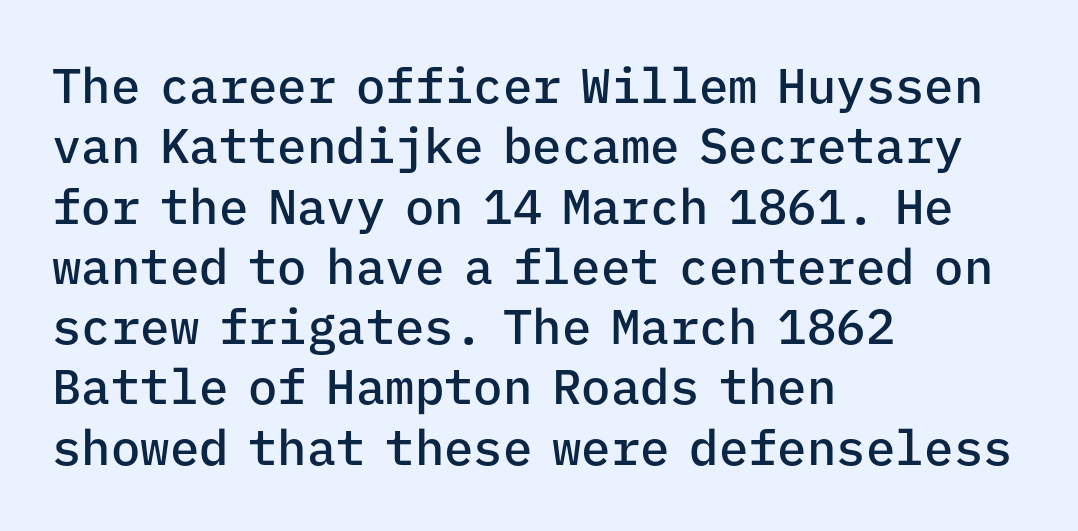
The font's upright variant was chosen for this text. Stroke terminals: plain, sans-serif. These lines are rendered in a fixed-pitch font. A fair bit of extra ink — the face is semibold, not bold. Students, note that the glyphs here touch the page at normal intervals.
